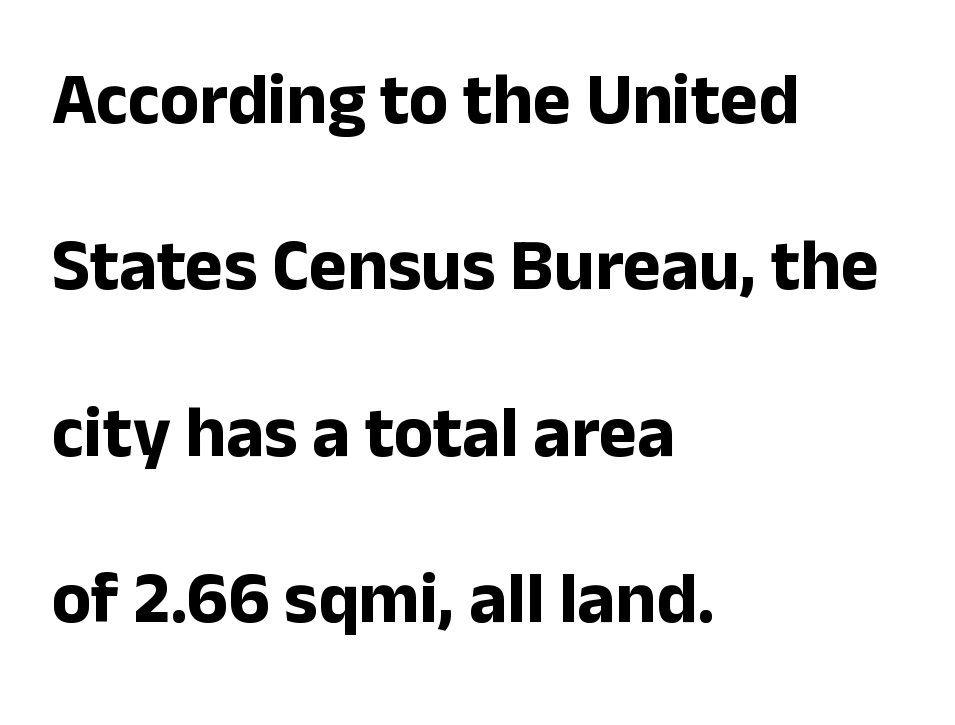
{"serif": "no", "italic": "no", "bold": "yes", "weight": "bold", "width": "normal", "stroke_contrast": "low", "x_height": "medium", "monospaced": "no", "underline": "no", "align": "left", "line_spacing": "loose", "line_spacing_ratio": 2.31, "letter_spacing": "normal", "letter_spacing_em": 0.0, "glyph_px": 72}
